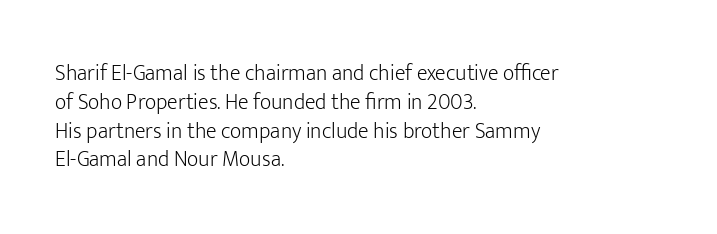
Q: Is the text bold? A: No.
Q: Is the text italic (slanted)? A: No, it is upright.
Q: Is the text underlined? A: No.
Q: How is the paragraph aligned? A: Left-aligned.
Q: Is the spacing between letters normal or unusually wide? A: Normal.
Q: Is the spacing between lines tight, normal or loose? A: Normal.
